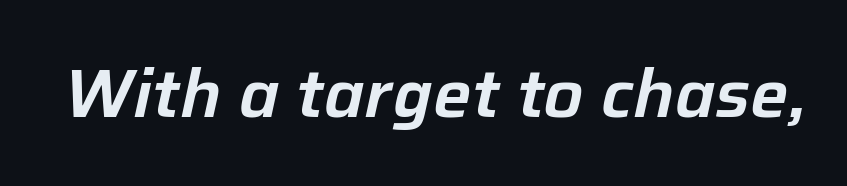
{"italic": "yes", "lean": "right", "slant_degrees": 12, "width": "normal", "stroke_contrast": "low", "x_height": "medium", "monospaced": "no", "underline": "no", "letter_spacing": "normal", "letter_spacing_em": 0.0, "glyph_px": 68}
